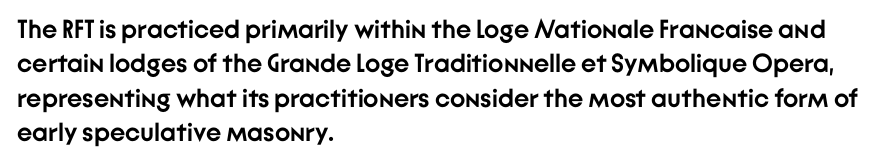
Q: Is the text bold? A: Yes.
Q: Is the text italic (slanted)? A: No, it is upright.
Q: Is the text underlined? A: No.
Q: How is the paragraph aligned? A: Left-aligned.
Q: Is the spacing between letters normal or unusually wide? A: Normal.
Q: Is the spacing between lines tight, normal or loose? A: Normal.
